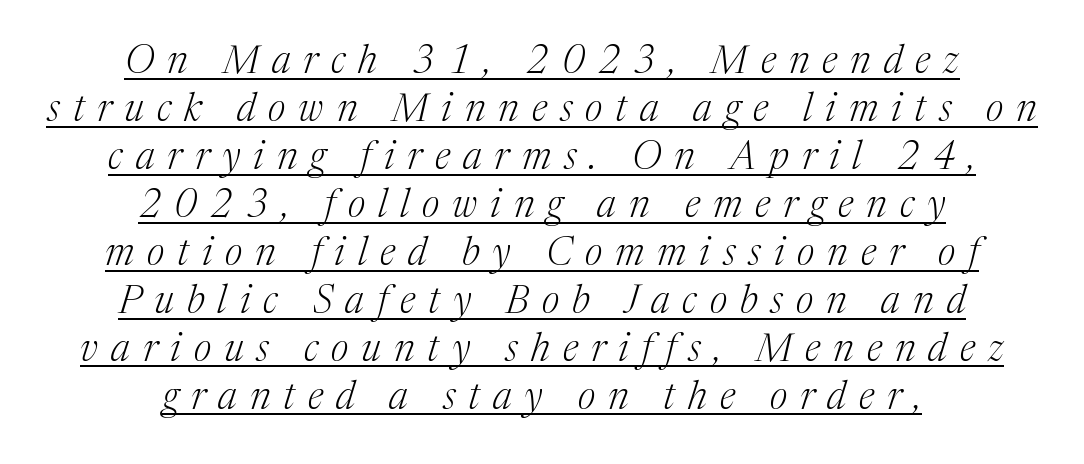
Q: Is the text bold? A: No.
Q: Is the text italic (slanted)? A: Yes, it leans right by about 17 degrees.
Q: Is the typeface a serif or a sans-serif typeface? A: Serif.
Q: Is the text underlined? A: Yes.
Q: How is the paragraph aligned? A: Centered.
Q: Is the spacing between letters normal or unusually wide? A: Unusually wide.
Q: Width (condensed, normal, or wide)? A: Normal.
Q: Stroke contrast? A: Medium.
Q: x-height? A: Medium.
Q: Monospaced? A: No.
